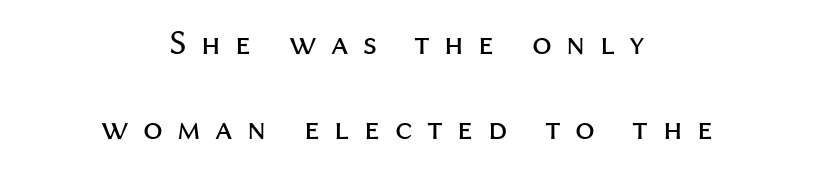
Is the type heavy? It reads as light-to-regular instead. Think of a printed novel: that variable character pitch is what you see here. Each word looks stretched out because of the extra space between its letters. The compositor balanced each line on the midline. Leading is clearly above the norm, producing a sparse column. To sum up the face: it is a sans, with no serifs.
